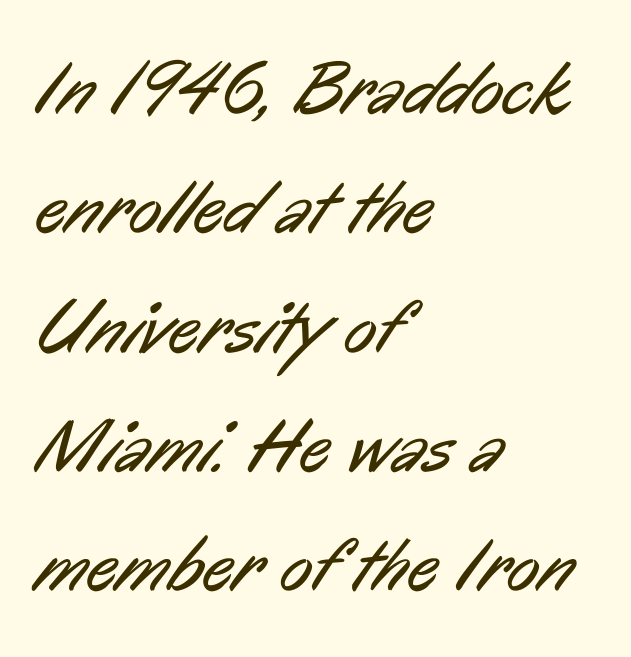
{"serif": "no", "bold": "no", "weight": "regular", "width": "condensed", "stroke_contrast": "low", "x_height": "medium", "monospaced": "no", "underline": "no", "align": "left", "line_spacing": "normal", "line_spacing_ratio": 1.57, "letter_spacing": "normal", "letter_spacing_em": 0.0, "glyph_px": 76}
